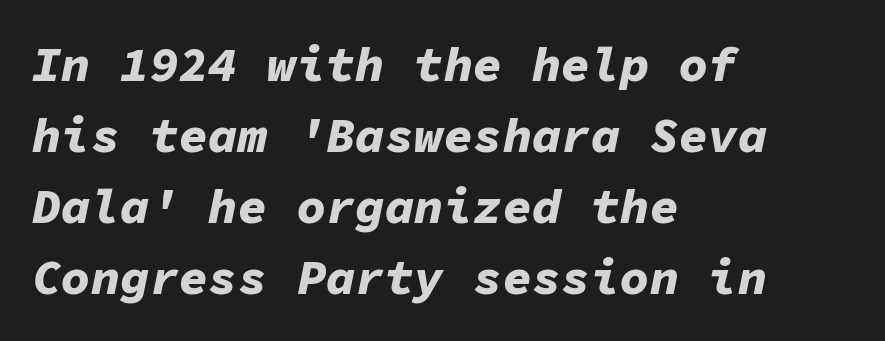
Students, this is bold: see how much ink each stroke carries. Slant detected: the letters are inclined. Here the designer chose a console-style face with uniform glyph widths. The block of text has a typical density, with ordinary space between rows. Observe the ordinary spacing: letters are neighbours, not strangers. A classic flush-left, rag-right setting is used for this passage.
